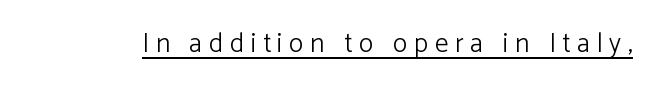
{"italic": "no", "bold": "no", "underline": "yes", "letter_spacing": "wide", "letter_spacing_em": 0.25, "glyph_px": 27}
